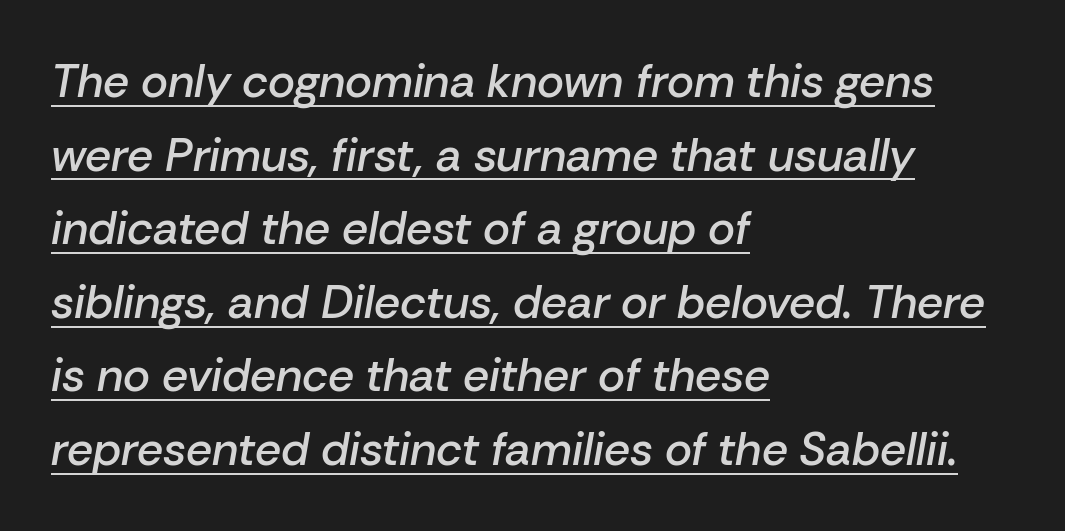
Summary of weight: moderately heavy, a semibold. Normally led — the rows are evenly, conventionally spaced. What stands out about the letter spacing? Nothing — it is the standard amount. Like a heading marked for emphasis, these lines bear an underscore.
